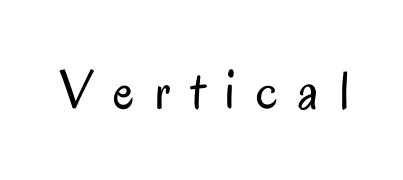
The image shows 55 px regular-weight, condensed sans-serif type, upright; set unusually wide letter spacing (+0.38 em), not underlined; low stroke contrast and a small x-height.
